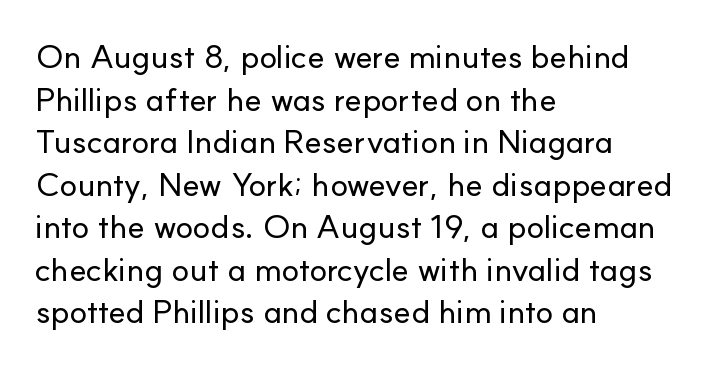
This sample uses an upright cut, with every glyph sitting square on the baseline. The passage shown is typed in a proportional face where columns would drift. Characters follow at the spacing the type designer built in. Honestly, there is no underline to notice here at all. Note: no serifs on the glyphs.
